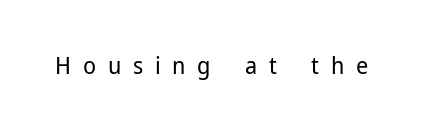
Rendered with straight, roman letterforms. Students, note that the glyphs here are deliberately spaced far apart. These glyphs show unthickened strokes, regular width or finer. Nobody drew a line under any word here.
